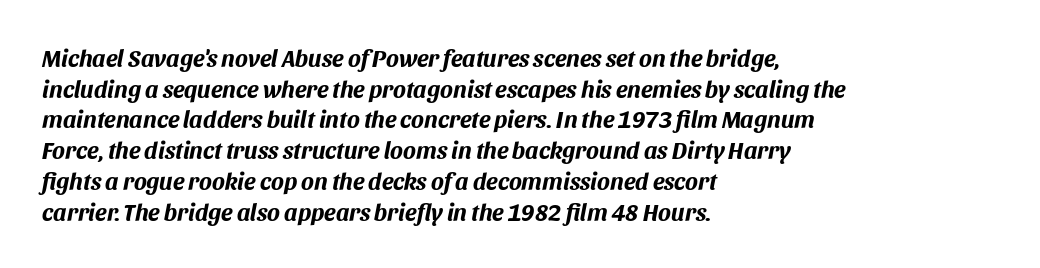
Q: Is the text bold? A: Yes.
Q: Is the text italic (slanted)? A: Yes, it leans right by about 11 degrees.
Q: Is the text underlined? A: No.
Q: How is the paragraph aligned? A: Left-aligned.
Q: Is the spacing between letters normal or unusually wide? A: Normal.
Q: Is the spacing between lines tight, normal or loose? A: Normal.
